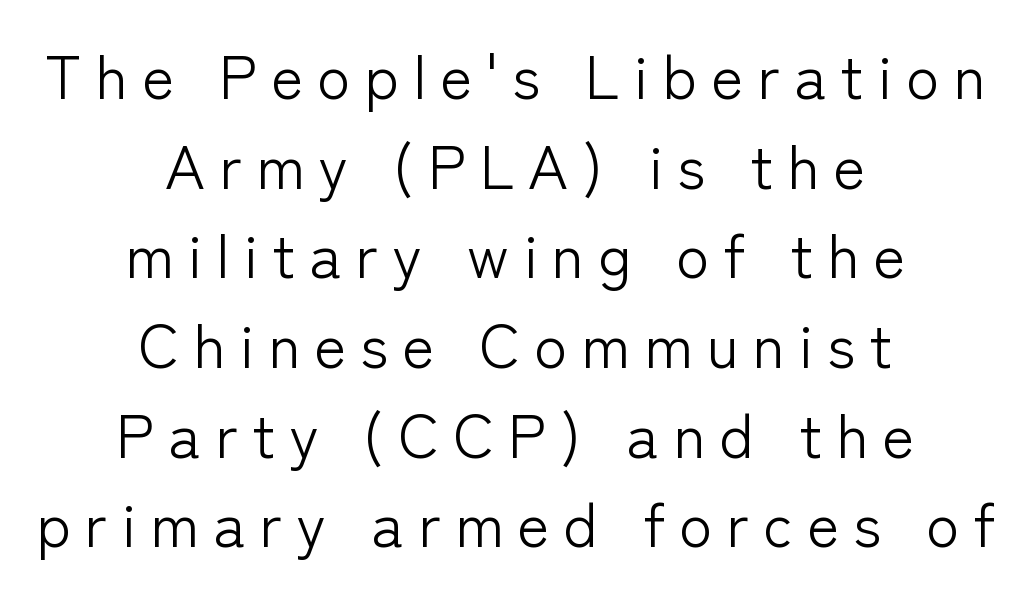
Stem width sits at or under what a default text font uses. Quick note: interline space is typical. Typeset on center — no edge is straight. Tracking here is generous; glyphs stand well apart from one another. Vertical strokes here are truly vertical. The gap between lines stays unmarked.
